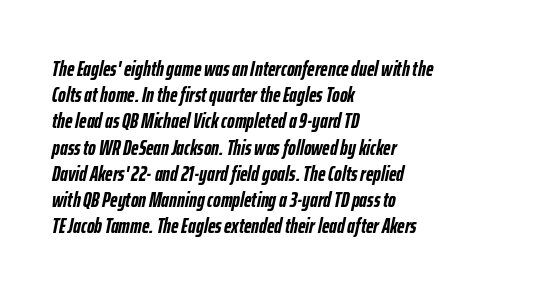
The image shows 21 px bold type, italic (leaning right); set left-aligned, normal line spacing (1.25x), normal letter spacing, not underlined.
